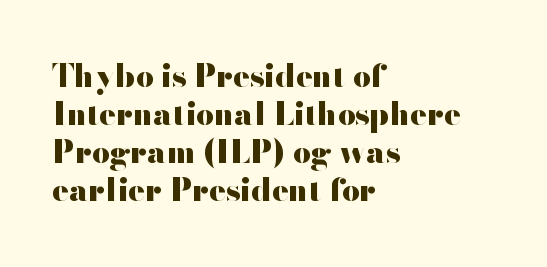
Rendered with straight, roman letterforms. The characters look thick and weighty, a clear bold. Is this a sans? Yes — the strokes have no serifs. A typesetter would call this proportional, since set widths differ per character. Caption: multi-line text, flush left, ragged right. This rendering features lettering with no underline.
